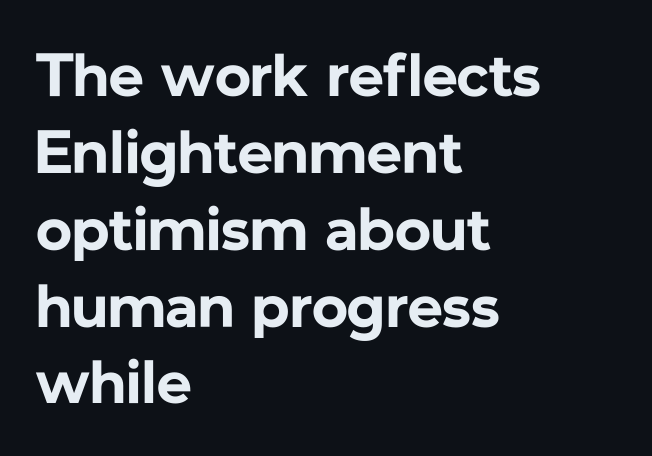
The image shows 61 px bold sans-serif type, upright; set left-aligned, normal line spacing (1.26x), normal letter spacing, not underlined; low stroke contrast and a medium x-height.
